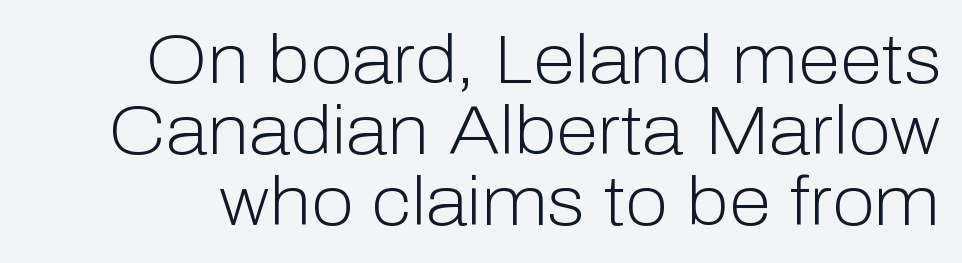
{"serif": "no", "italic": "no", "bold": "no", "weight": "light", "width": "normal", "stroke_contrast": "low", "x_height": "medium", "monospaced": "no", "underline": "no", "line_spacing": "tight", "line_spacing_ratio": 1.03, "letter_spacing": "normal", "letter_spacing_em": 0.0, "glyph_px": 69}
